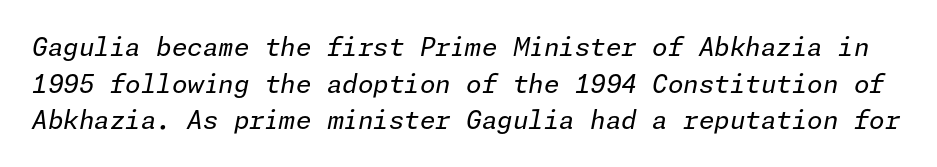
This sample uses an oblique cut, with every glyph tilted off the vertical. Caption: standard tracking, unaltered. Honestly, there is no underline to notice here at all. The strokes carry an ordinary text weight at most. The line-height multiplier appears to be the usual default.
